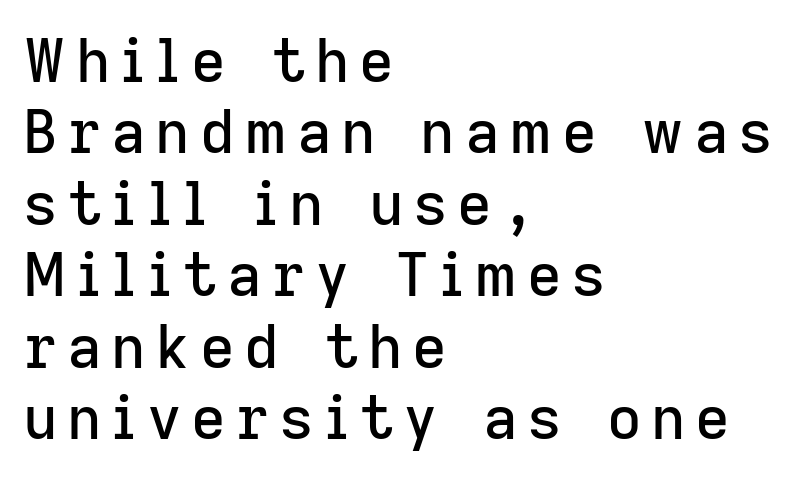
Q: Is the text italic (slanted)? A: No, it is upright.
Q: Is the typeface a serif or a sans-serif typeface? A: Sans-serif.
Q: Is the text underlined? A: No.
Q: How is the paragraph aligned? A: Left-aligned.
Q: Width (condensed, normal, or wide)? A: Normal.
Q: Stroke contrast? A: Low.
Q: x-height? A: Medium.
Q: Monospaced? A: No.
